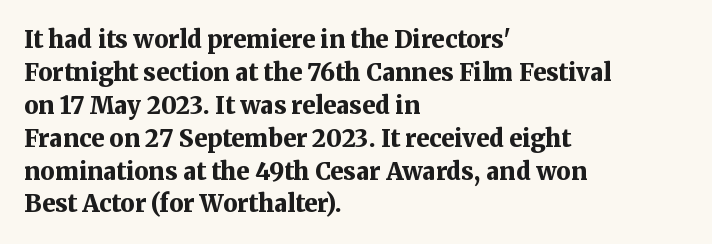
The tracking reads as untouched default to a designer's eye. Check the space under the baseline: it is left empty. The letters stand straight up with perfectly vertical stems. Each line starts at the same left margin while the right side varies. Weight check: bold — yes, fully. These lines sit exactly where default settings would place them.
